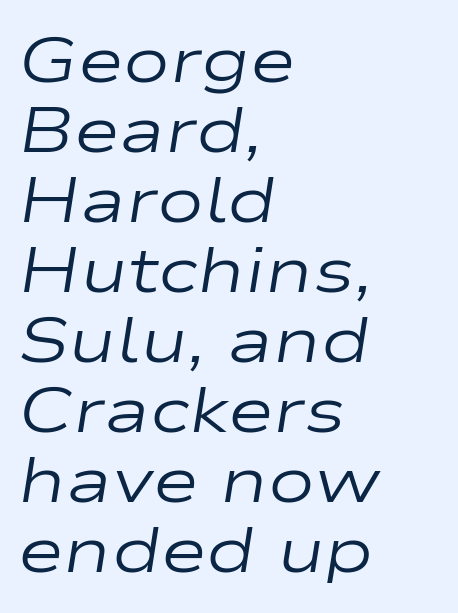
The text block is weighted toward the left margin, trailing off unevenly rightward. The passage shown is not underscored anywhere. Spacing verdict: proportional, widths tailored to each character. Weight: not bold — regular or lighter. Regarding leading, the lines here are crowded together.
